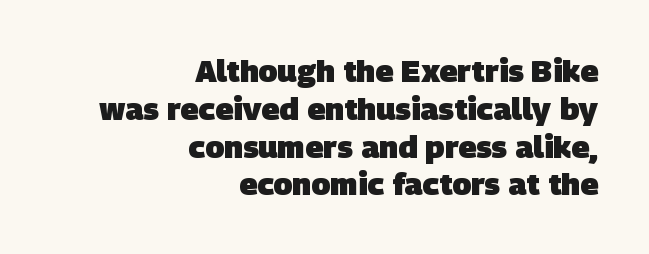
{"serif": "no", "bold": "yes", "weight": "heavy", "width": "normal", "stroke_contrast": "low", "x_height": "large", "monospaced": "no", "underline": "no", "align": "right", "line_spacing_ratio": 1.22, "letter_spacing": "normal", "letter_spacing_em": 0.0, "glyph_px": 31}
